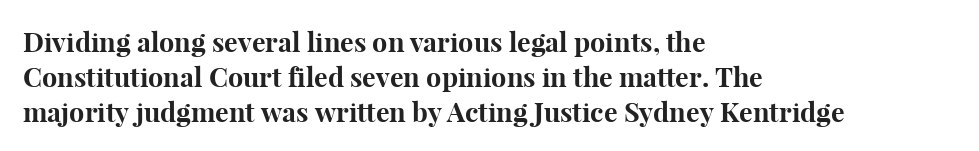
{"italic": "no", "bold": "yes", "underline": "no", "align": "left", "line_spacing": "normal", "line_spacing_ratio": 1.29, "letter_spacing": "normal", "letter_spacing_em": 0.0, "glyph_px": 27}
